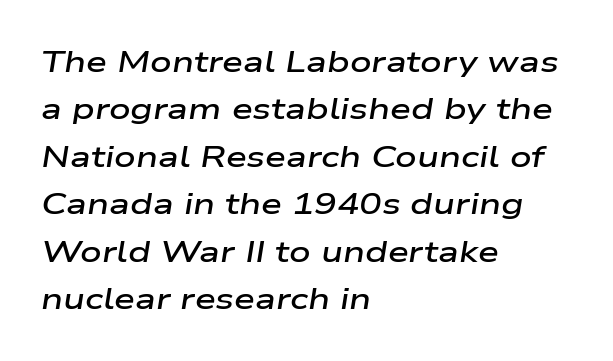
The image shows 30 px semibold, wide type, italic (leaning right); set left-aligned, normal line spacing (1.58x), normal letter spacing, not underlined; low stroke contrast and a medium x-height.
